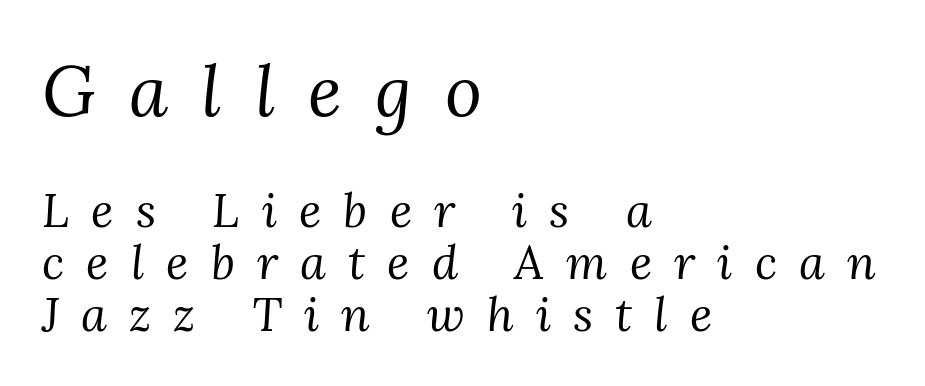
{"serif": "yes", "italic": "yes", "lean": "right", "slant_degrees": 3, "bold": "no", "weight": "regular", "width": "normal", "stroke_contrast": "medium", "x_height": "medium", "monospaced": "no", "underline": "no", "align": "left", "line_spacing": "tight", "line_spacing_ratio": 1.11, "letter_spacing": "wide", "letter_spacing_em": 0.47, "larger_block": "first", "size_ratio": 1.51, "glyph_px": 71}
